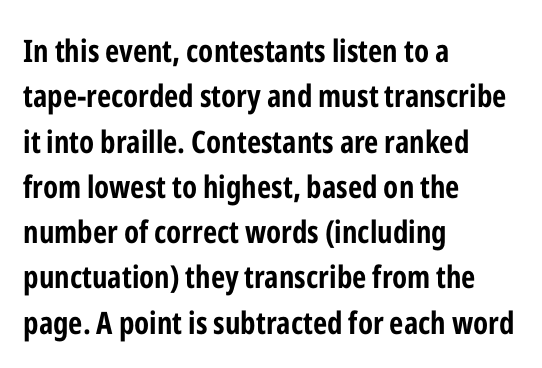
Q: Is the text bold? A: Yes.
Q: Is the text italic (slanted)? A: No, it is upright.
Q: Is the typeface a serif or a sans-serif typeface? A: Sans-serif.
Q: Is the text underlined? A: No.
Q: How is the paragraph aligned? A: Left-aligned.
Q: Is the spacing between letters normal or unusually wide? A: Normal.
Q: Is the spacing between lines tight, normal or loose? A: Normal.
Q: Width (condensed, normal, or wide)? A: Condensed.
Q: Stroke contrast? A: Low.
Q: x-height? A: Medium.
Q: Monospaced? A: No.
